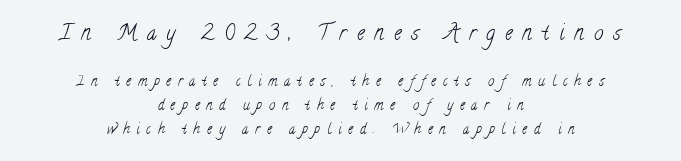
Q: Is the text bold? A: No.
Q: Is the text underlined? A: No.
Q: How is the paragraph aligned? A: Centered.
Q: Is the spacing between letters normal or unusually wide? A: Unusually wide.
Q: Which block of text is set in a larger size, the first (top) or the second (bottom)? A: The first (top) one.
